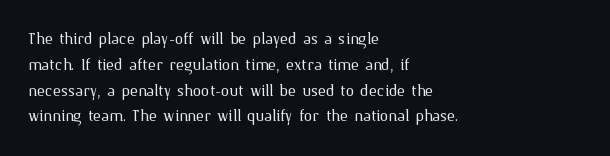
{"italic": "no", "bold": "no", "underline": "no", "align": "left", "line_spacing_ratio": 1.23, "letter_spacing": "normal", "letter_spacing_em": 0.0, "glyph_px": 21}
